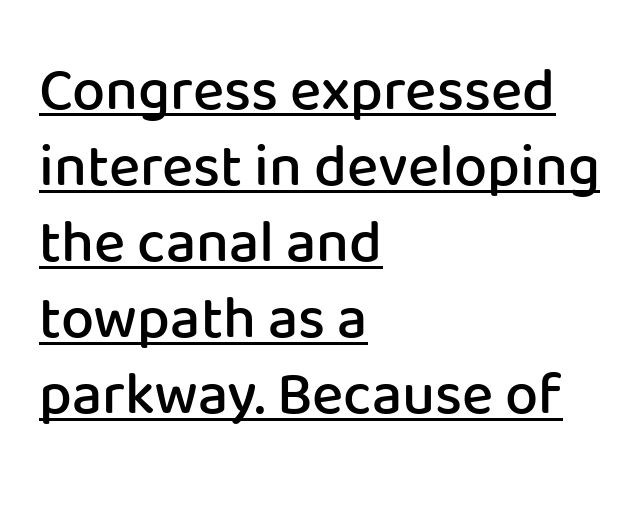
{"serif": "no", "italic": "no", "bold": "semi", "weight": "semibold", "width": "normal", "stroke_contrast": "low", "x_height": "medium", "monospaced": "no", "underline": "yes", "align": "left", "line_spacing": "normal", "line_spacing_ratio": 1.29, "letter_spacing": "normal", "letter_spacing_em": 0.0, "glyph_px": 59}
